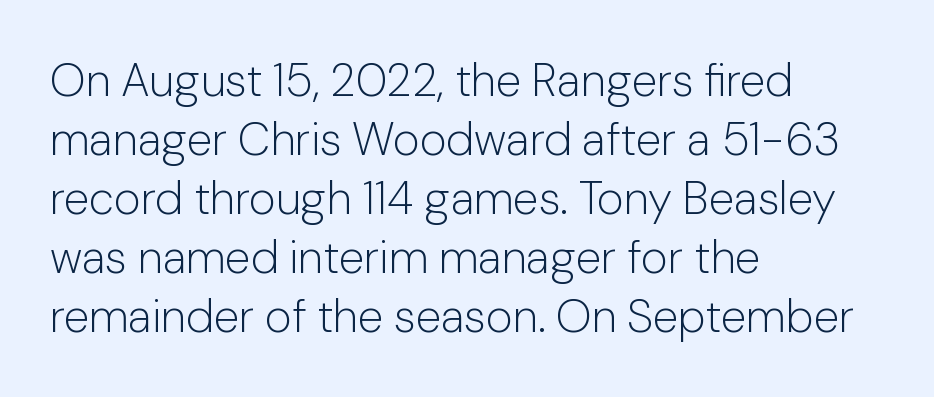
Words float on clear page, feet unadorned. This sample is left-justified, so line endings fall wherever the words run out. Stems here are at most as thick as an everyday book face. Here the designer chose a conventional face with non-uniform glyph widths. These lines keep a tight, regular rhythm from letter to letter.
